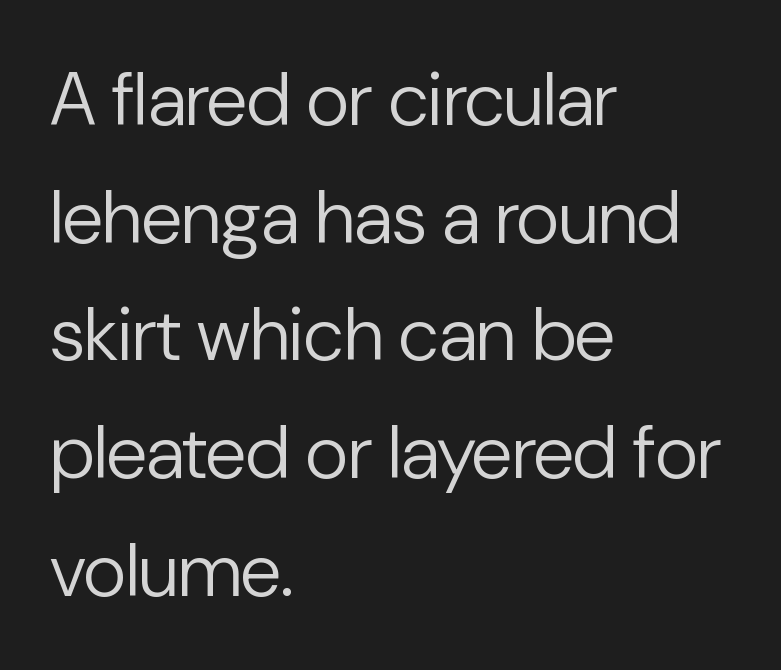
Q: Is the text bold? A: No.
Q: Is the text italic (slanted)? A: No, it is upright.
Q: Is the typeface a serif or a sans-serif typeface? A: Sans-serif.
Q: Is the text underlined? A: No.
Q: How is the paragraph aligned? A: Left-aligned.
Q: Is the spacing between letters normal or unusually wide? A: Normal.
Q: Is the spacing between lines tight, normal or loose? A: Normal.
Q: Width (condensed, normal, or wide)? A: Normal.
Q: Stroke contrast? A: Low.
Q: x-height? A: Medium.
Q: Monospaced? A: No.
